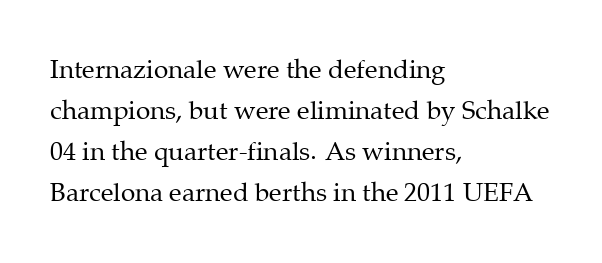
The image shows 26 px text type, upright; set left-aligned, normal line spacing (1.58x), normal letter spacing, not underlined.
